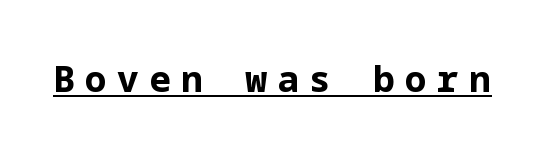
{"serif": "no", "italic": "no", "bold": "yes", "weight": "bold", "width": "normal", "stroke_contrast": "low", "x_height": "medium", "underline": "yes", "letter_spacing": "wide", "letter_spacing_em": 0.29, "glyph_px": 36}
